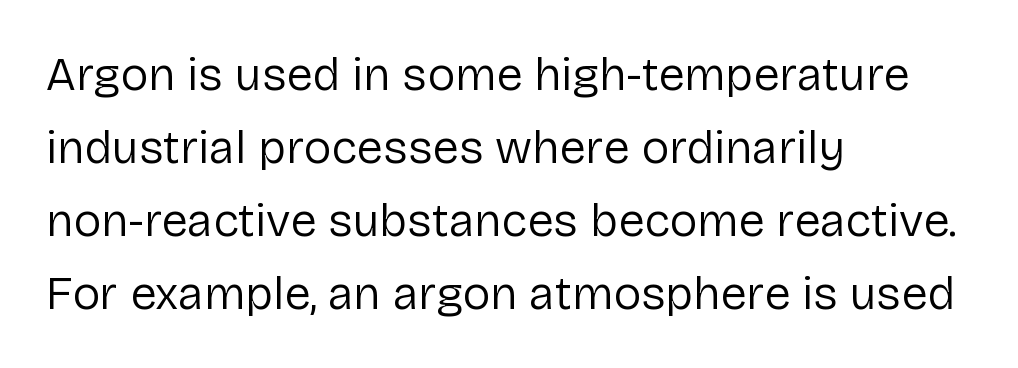
{"serif": "no", "italic": "no", "bold": "no", "weight": "regular", "width": "normal", "stroke_contrast": "low", "x_height": "medium", "monospaced": "no", "underline": "no", "align": "left", "line_spacing": "normal", "line_spacing_ratio": 1.55, "letter_spacing": "normal", "letter_spacing_em": 0.0, "glyph_px": 47}
